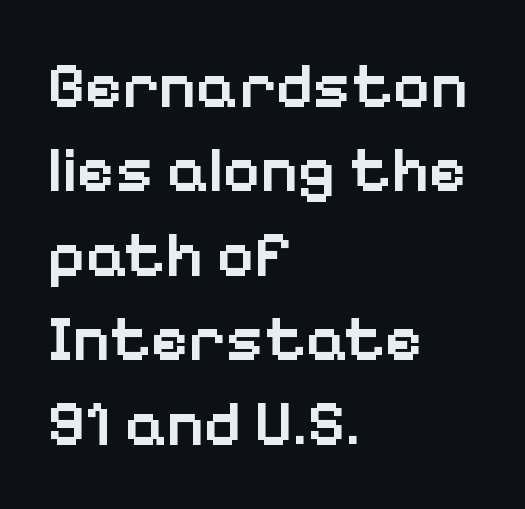
{"serif": "no", "italic": "no", "bold": "semi", "weight": "semibold", "width": "normal", "stroke_contrast": "low", "x_height": "medium", "monospaced": "no", "underline": "no", "align": "left", "line_spacing": "normal", "line_spacing_ratio": 1.32, "letter_spacing": "normal", "letter_spacing_em": 0.0, "glyph_px": 64}
